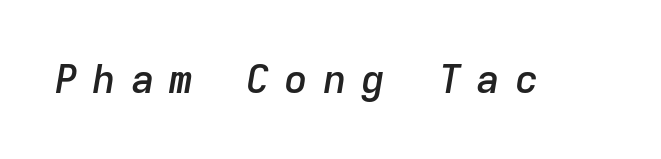
{"italic": "yes", "lean": "right", "slant_degrees": 9, "bold": "semi", "weight": "semibold", "width": "normal", "stroke_contrast": "low", "x_height": "medium", "monospaced": "yes", "underline": "no", "letter_spacing": "wide", "letter_spacing_em": 0.36, "glyph_px": 40}
